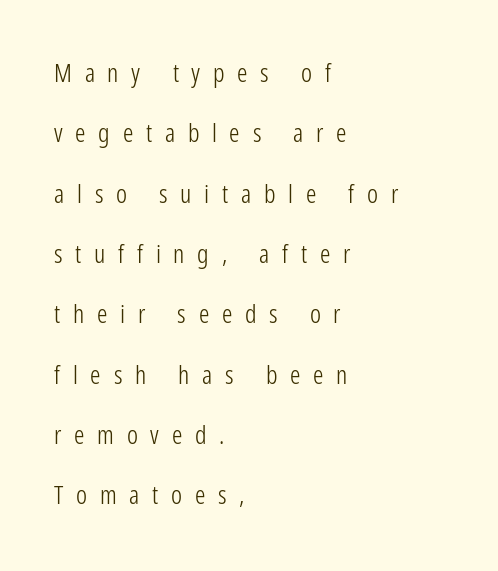
{"italic": "no", "bold": "no", "underline": "no", "align": "left", "line_spacing": "loose", "line_spacing_ratio": 2.32, "letter_spacing": "wide", "letter_spacing_em": 0.49, "glyph_px": 26}
